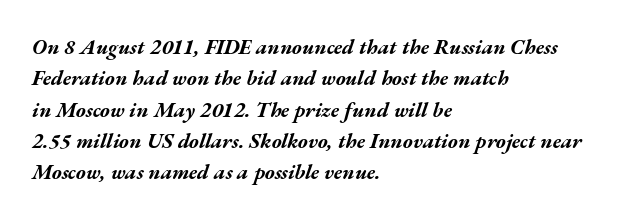
The image shows 21 px bold type, italic (leaning right); set left-aligned, normal line spacing (1.49x), normal letter spacing, not underlined.
